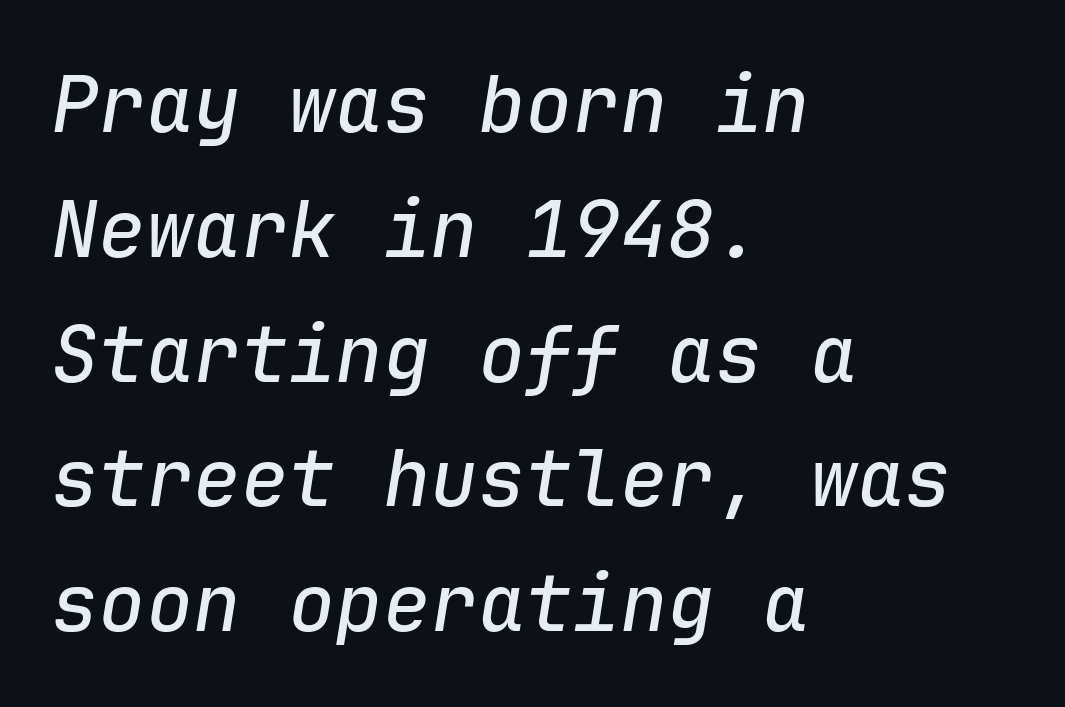
The typography opts for an oblique posture over an upright one. Compared with a centered layout, this one pins lines to the left instead. No extra tracking has been applied to these lines. Here the designer chose a console-style face with uniform glyph widths.
